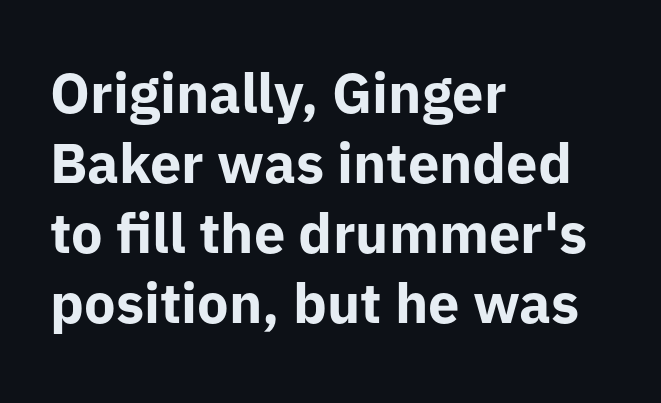
{"serif": "no", "italic": "no", "bold": "yes", "weight": "bold", "width": "normal", "stroke_contrast": "low", "x_height": "medium", "monospaced": "no", "underline": "no", "align": "left", "line_spacing": "normal", "line_spacing_ratio": 1.25, "letter_spacing": "normal", "letter_spacing_em": 0.0, "glyph_px": 56}
